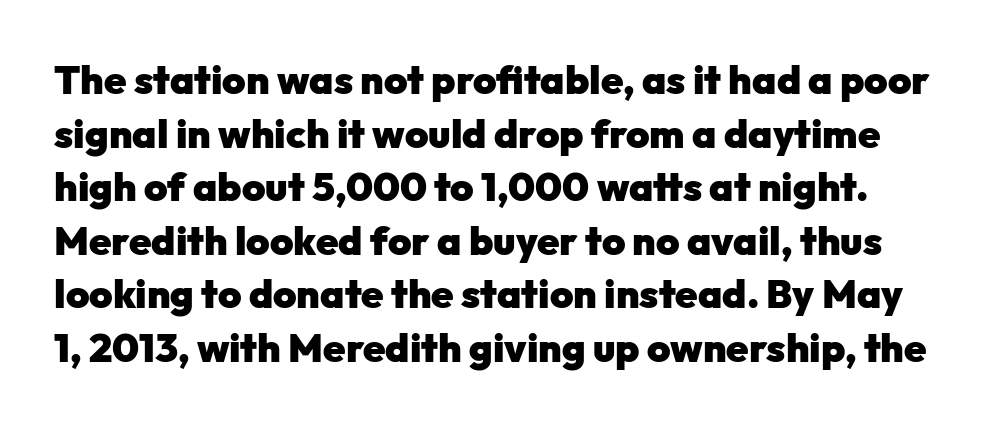
The line-height multiplier appears to be the usual default. Bold? Absolutely — the strokes are thick and heavy. Unlike italic type, these characters show no tilt at all. Honestly, the letter spacing is just normal — you wouldn't notice it. Each row of text sits above clean, open space. Serifs: no, the terminals of the letterforms are clean.
